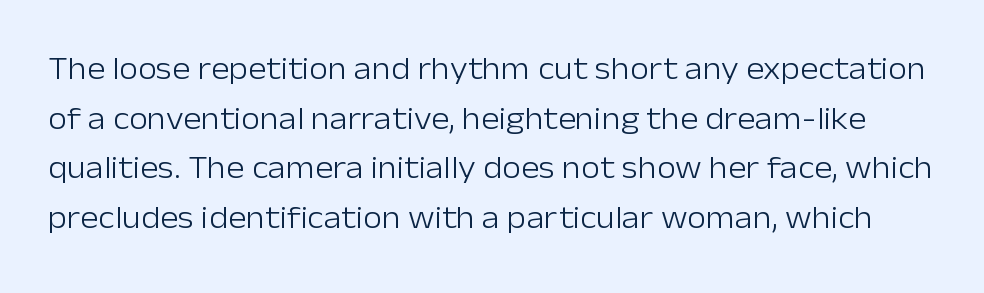
The image shows 31 px light sans-serif type, upright; set normal line spacing (1.6x), normal letter spacing, not underlined; low stroke contrast and a medium x-height.
